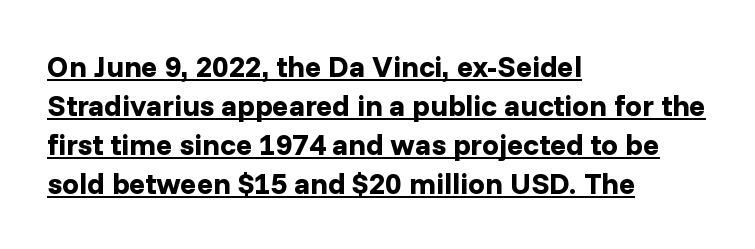
The image shows 30 px bold sans-serif type, upright; set left-aligned, normal line spacing (1.3x), normal letter spacing, underlined; low stroke contrast and a medium x-height.
